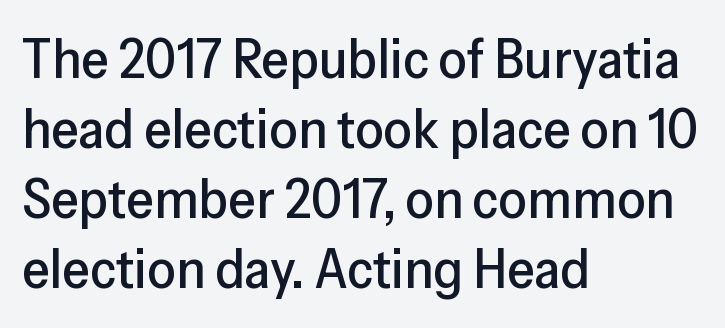
{"serif": "no", "italic": "no", "width": "normal", "stroke_contrast": "low", "x_height": "medium", "monospaced": "no", "underline": "no", "align": "left", "line_spacing": "normal", "line_spacing_ratio": 1.25, "letter_spacing": "normal", "letter_spacing_em": 0.0, "glyph_px": 56}
